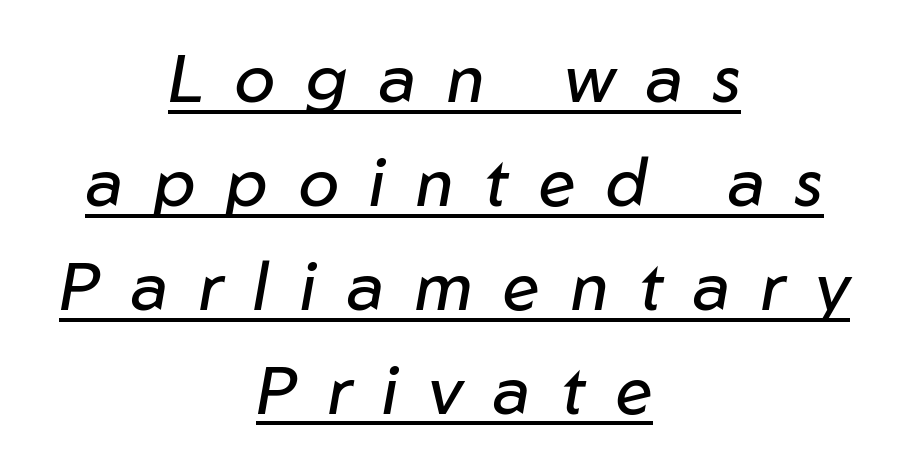
{"italic": "yes", "lean": "right", "slant_degrees": 10, "bold": "no", "weight": "regular", "width": "normal", "stroke_contrast": "low", "x_height": "medium", "monospaced": "no", "underline": "yes", "align": "center", "line_spacing": "normal", "line_spacing_ratio": 1.55, "letter_spacing": "wide", "letter_spacing_em": 0.46, "glyph_px": 67}
